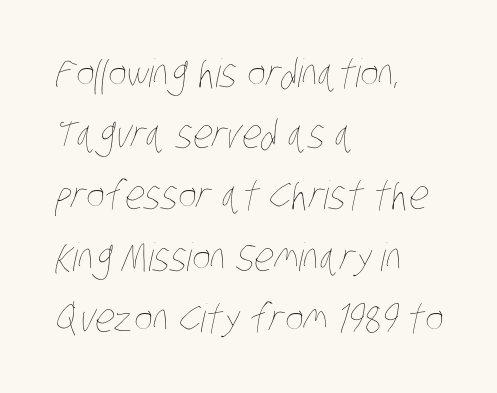
The gaps between neighbouring characters are ordinary and unremarkable. Stems here are at most as thick as an everyday book face. Is this a fixed-width face? No — the glyphs have proportional, varying widths. Is there much room between lines? A standard amount, neither cramped nor airy. Visually the block forms a straight wall on the left and a jagged coastline on the right.
